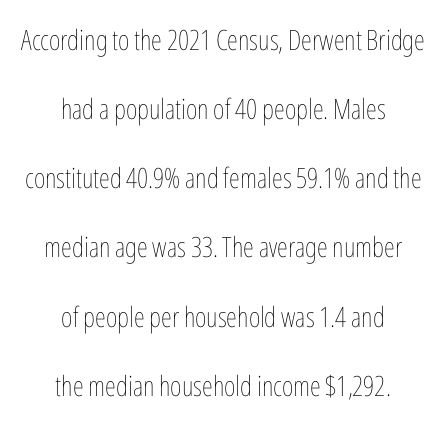
Q: Is the text bold? A: No.
Q: Is the text italic (slanted)? A: No, it is upright.
Q: Is the text underlined? A: No.
Q: How is the paragraph aligned? A: Centered.
Q: Is the spacing between letters normal or unusually wide? A: Normal.
Q: Is the spacing between lines tight, normal or loose? A: Loose.
Q: Width (condensed, normal, or wide)? A: Condensed.
Q: Stroke contrast? A: Low.
Q: x-height? A: Medium.
Q: Monospaced? A: No.
